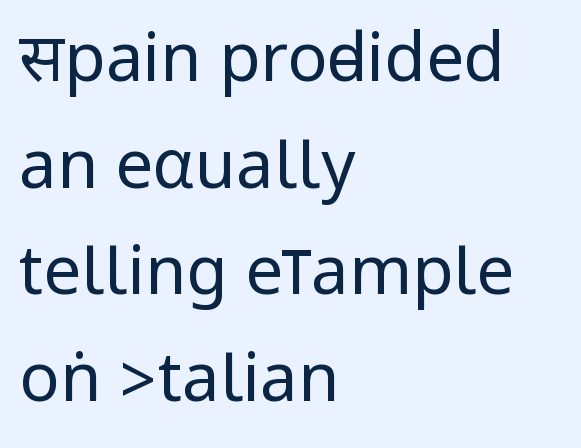
The vertical gap from one line to the next is medium. This sample uses plain, unmodified letter spacing. The glyphs are unaccompanied by any horizontal stroke below them. If you drew a ruler down the left edge, every line would touch it. A light-to-regular cut is what we see here. The typeface chosen for these lines omits serifs.
